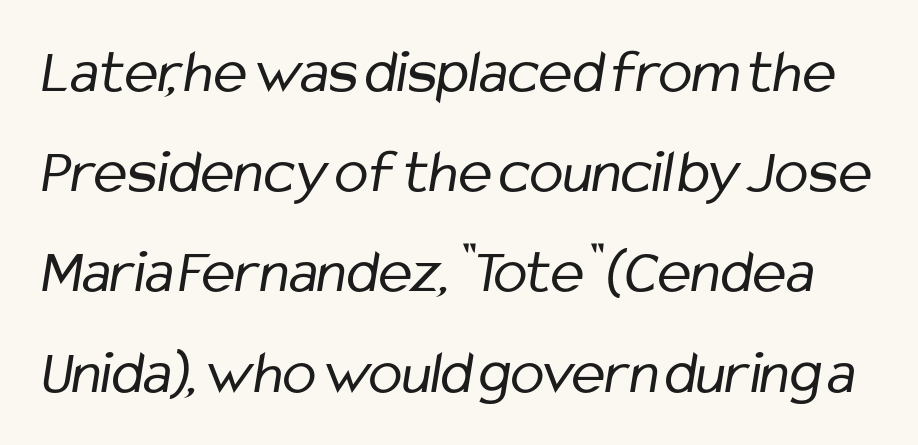
The face used here is a sans, in the tradition of grotesques and geometrics. Is this a fixed-width face? No — the glyphs have proportional, varying widths. Words appear dense and cohesive because spacing is normal. These glyphs show unthickened strokes, regular width or finer.
